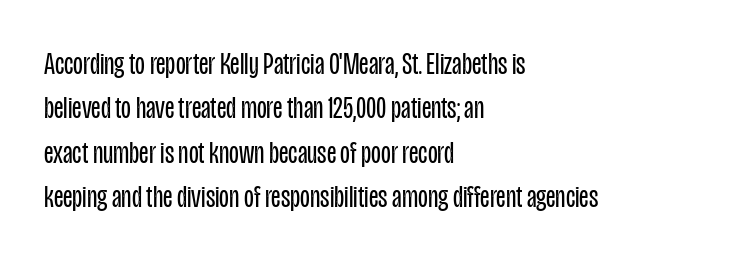
Q: Is the text bold? A: No.
Q: Is the text italic (slanted)? A: No, it is upright.
Q: Is the typeface a serif or a sans-serif typeface? A: Sans-serif.
Q: Is the text underlined? A: No.
Q: How is the paragraph aligned? A: Left-aligned.
Q: Is the spacing between letters normal or unusually wide? A: Normal.
Q: Is the spacing between lines tight, normal or loose? A: Normal.
Q: Width (condensed, normal, or wide)? A: Condensed.
Q: Stroke contrast? A: Low.
Q: x-height? A: Large.
Q: Monospaced? A: No.
